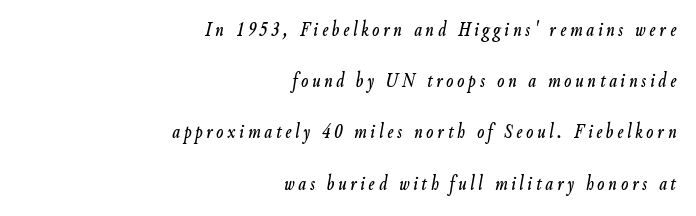
{"italic": "yes", "lean": "right", "slant_degrees": 9, "underline": "no", "align": "right", "line_spacing": "loose", "line_spacing_ratio": 2.44, "glyph_px": 21}
